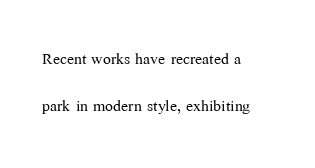
Q: Is the text bold? A: No.
Q: Is the text italic (slanted)? A: No, it is upright.
Q: Is the text underlined? A: No.
Q: How is the paragraph aligned? A: Left-aligned.
Q: Is the spacing between letters normal or unusually wide? A: Normal.
Q: Is the spacing between lines tight, normal or loose? A: Loose.
